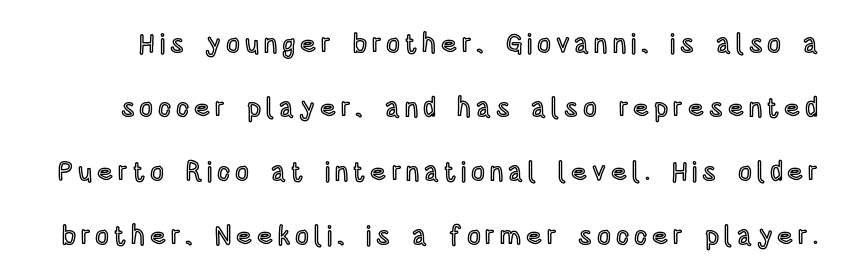
The designer dialed line spacing up above the default. Is there any slant? The stems are plumb. No word sits above an underline.
